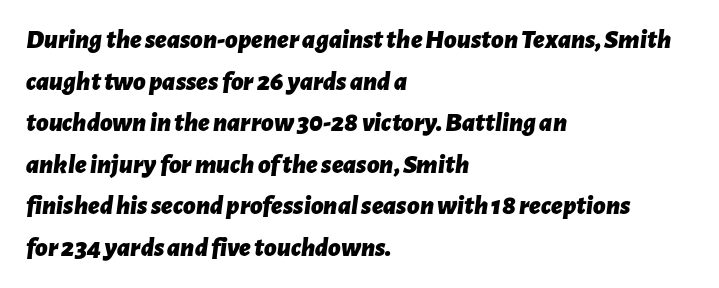
{"italic": "yes", "lean": "right", "slant_degrees": 7, "bold": "yes", "underline": "no", "align": "left", "line_spacing": "normal", "line_spacing_ratio": 1.54, "letter_spacing": "normal", "letter_spacing_em": 0.0, "glyph_px": 27}
